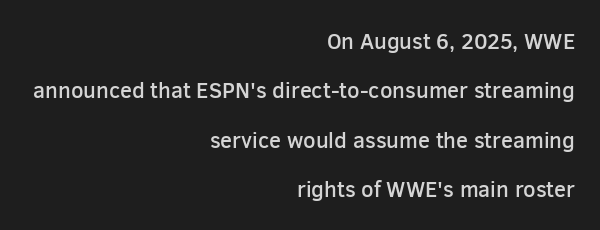
Q: Is the text bold? A: Semi-bold.
Q: Is the text italic (slanted)? A: No, it is upright.
Q: Is the text underlined? A: No.
Q: How is the paragraph aligned? A: Right-aligned.
Q: Is the spacing between letters normal or unusually wide? A: Normal.
Q: Is the spacing between lines tight, normal or loose? A: Loose.
